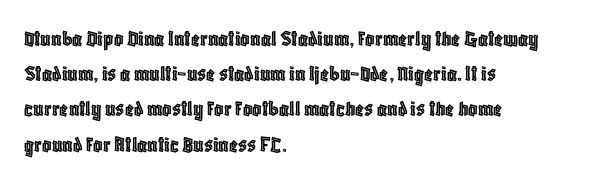
Q: Is the text italic (slanted)? A: No, it is upright.
Q: Is the text underlined? A: No.
Q: How is the paragraph aligned? A: Left-aligned.
Q: Is the spacing between letters normal or unusually wide? A: Normal.
Q: Is the spacing between lines tight, normal or loose? A: Normal.
